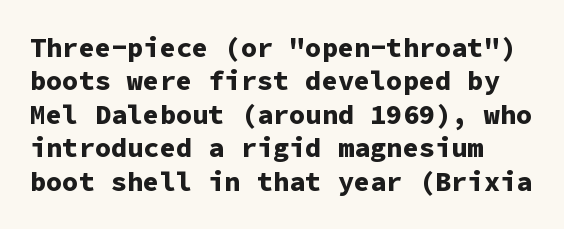
{"italic": "no", "bold": "yes", "underline": "no", "line_spacing_ratio": 1.24, "letter_spacing": "normal", "letter_spacing_em": 0.0, "glyph_px": 27}
